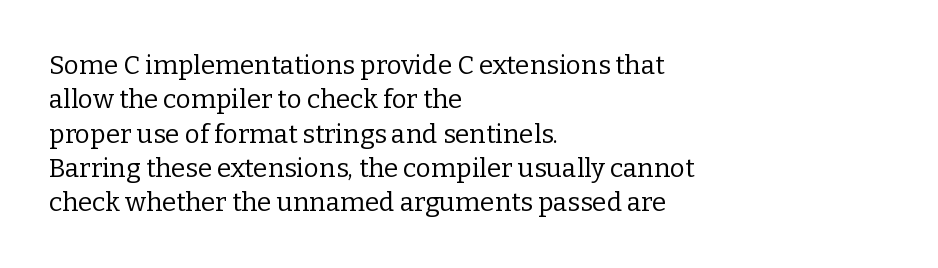
The image shows 26 px text type, upright; set left-aligned, normal line spacing (1.32x), normal letter spacing, not underlined.
